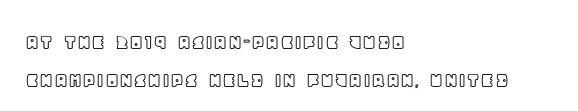
Underlining? Definitely not there. These lines are set flush left with a ragged right edge. Vertical spacing — default. Inter-character spacing is left at the font's built-in metrics. The axis of the letterforms is exactly vertical.
